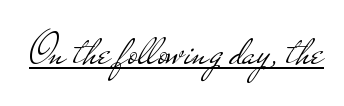
The image shows 48 px light, wide sans-serif type; set normal letter spacing, underlined; low stroke contrast and a small x-height.
